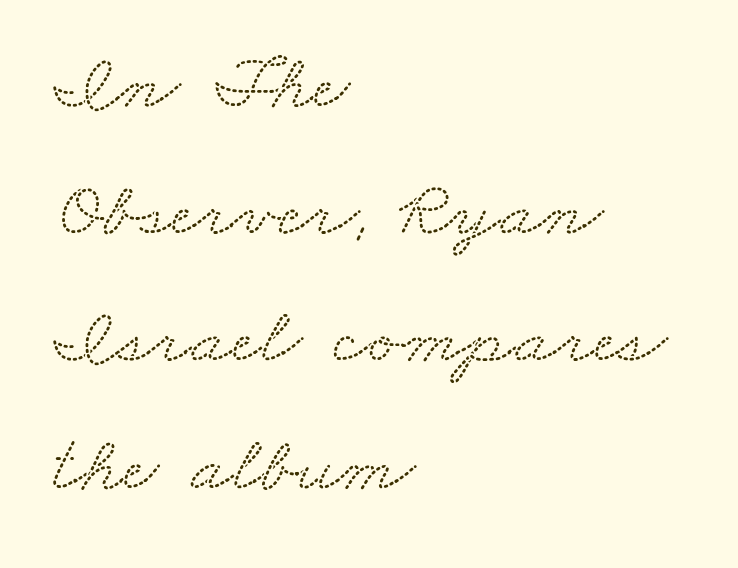
The image shows 80 px wide type; set left-aligned, normal line spacing (1.59x), normal letter spacing, not underlined; low stroke contrast and a small x-height.
